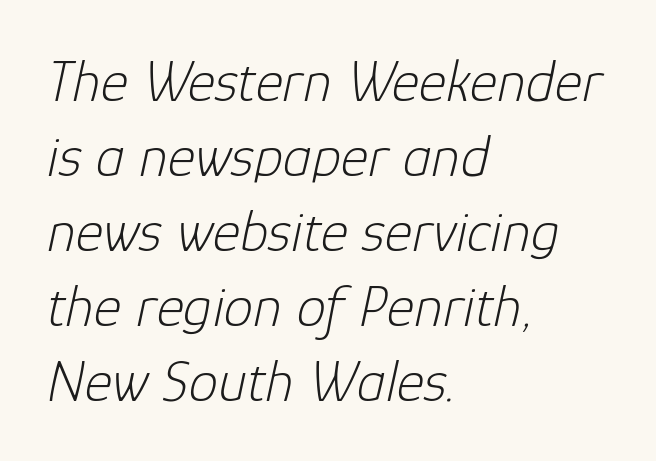
The image shows 59 px light type, italic (leaning right); set left-aligned, normal line spacing (1.27x), normal letter spacing, not underlined; low stroke contrast and a medium x-height.
